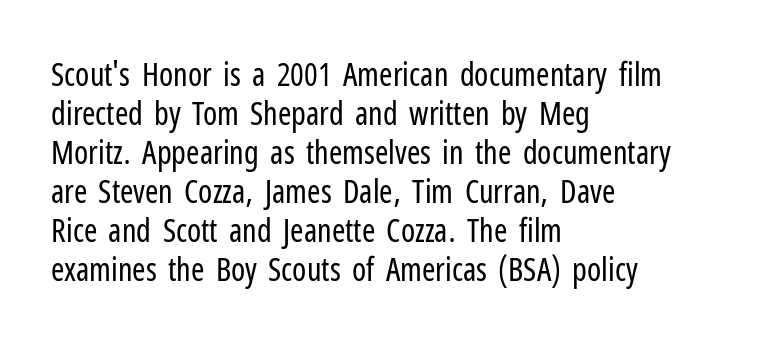
The image shows 32 px regular-weight, condensed sans-serif type, upright; set left-aligned, line spacing 1.22x, normal letter spacing, not underlined; low stroke contrast and a medium x-height.
